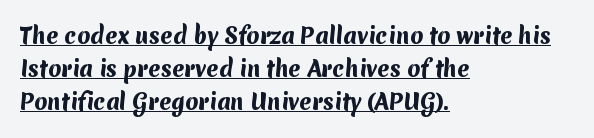
{"bold": "yes", "underline": "yes", "align": "left", "line_spacing": "normal", "line_spacing_ratio": 1.56, "letter_spacing": "normal", "letter_spacing_em": 0.0, "glyph_px": 21}
